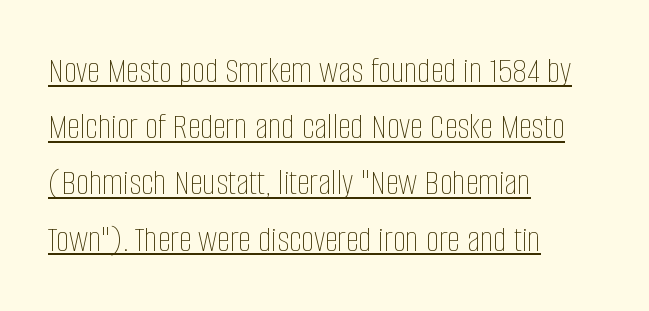
{"italic": "no", "bold": "no", "weight": "thin", "width": "condensed", "stroke_contrast": "low", "x_height": "large", "monospaced": "no", "underline": "yes", "align": "left", "line_spacing": "normal", "line_spacing_ratio": 1.52, "letter_spacing": "normal", "letter_spacing_em": 0.0, "glyph_px": 37}
